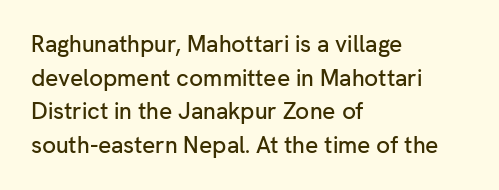
Notice how the passage keeps a crisp vertical edge on the left only. Ascenders rise straight up at ninety degrees. The passage shown is not underscored anywhere. Tracking value appears to be zero — textbook default spacing.
